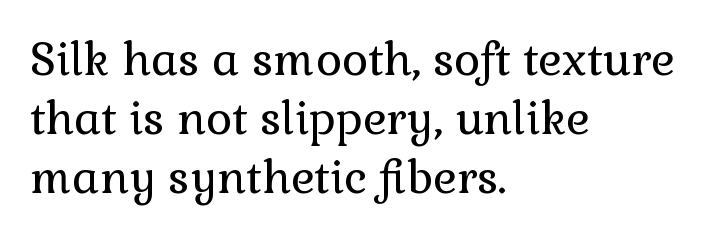
Stem width sits at or under what a default text font uses. Designer's note — italics off, roman on. Look at the tracking — it's just the regular setting, nothing added. The typesetter chose a ragged-right arrangement here. Varying glyph widths throughout — classic text-font behaviour.
